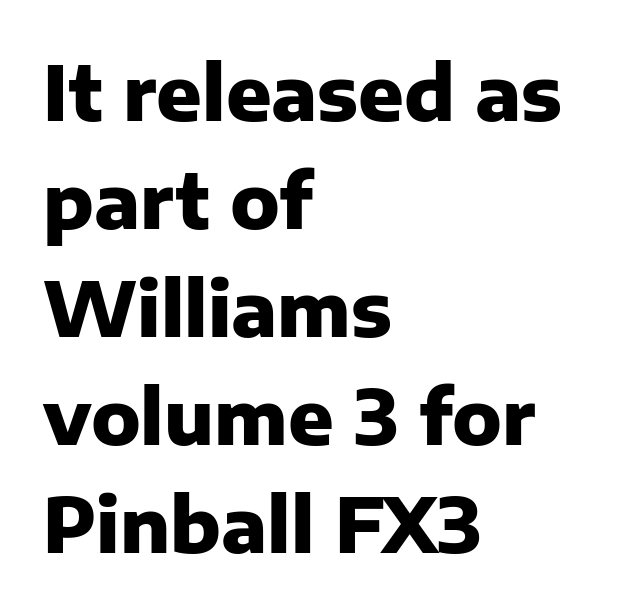
Q: Is the text bold? A: Yes.
Q: Is the text italic (slanted)? A: No, it is upright.
Q: Is the typeface a serif or a sans-serif typeface? A: Sans-serif.
Q: Is the text underlined? A: No.
Q: How is the paragraph aligned? A: Left-aligned.
Q: Is the spacing between letters normal or unusually wide? A: Normal.
Q: Is the spacing between lines tight, normal or loose? A: Normal.
Q: Width (condensed, normal, or wide)? A: Normal.
Q: Stroke contrast? A: Low.
Q: x-height? A: Medium.
Q: Monospaced? A: No.
